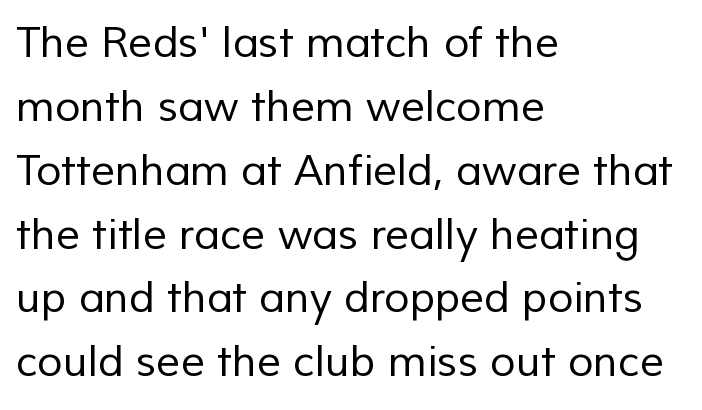
This rendering uses left alignment, leaving the right contour irregular. The zone under the glyphs is completely vacant. Stroke mass is kept to a normal reading level or below. The face used here is proportionally spaced, like ordinary book or web type.
